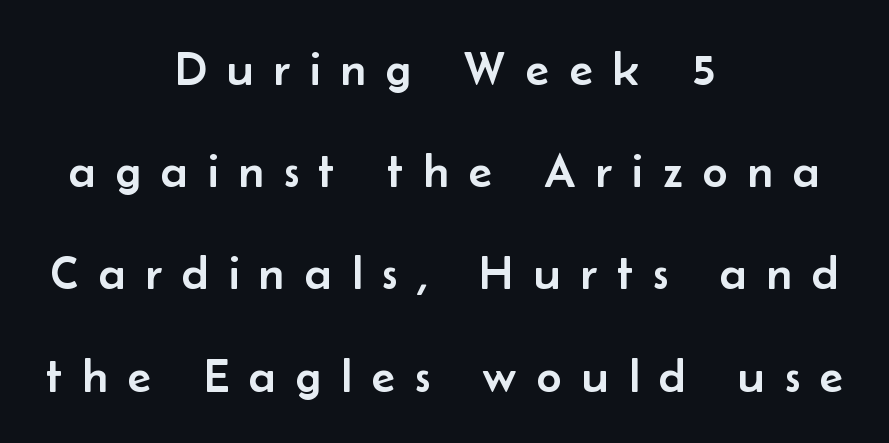
The image shows 48 px sans-serif type, upright; set centered, loose line spacing (2.13x), unusually wide letter spacing (+0.42 em), not underlined; low stroke contrast and a small x-height.
